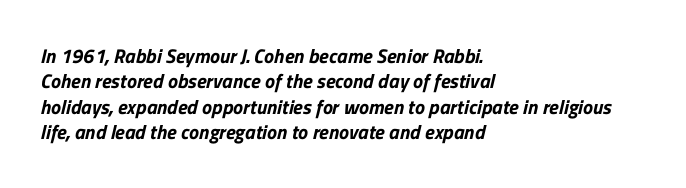
The image shows 20 px text type; set left-aligned, normal line spacing (1.27x), normal letter spacing, not underlined.
